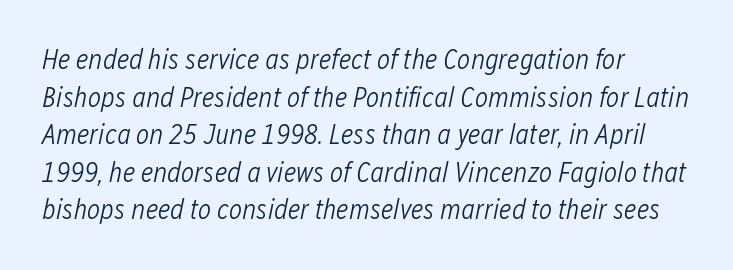
The image shows 28 px light, condensed type, italic (leaning right); set left-aligned, normal line spacing (1.34x), normal letter spacing, not underlined; low stroke contrast and a medium x-height.
